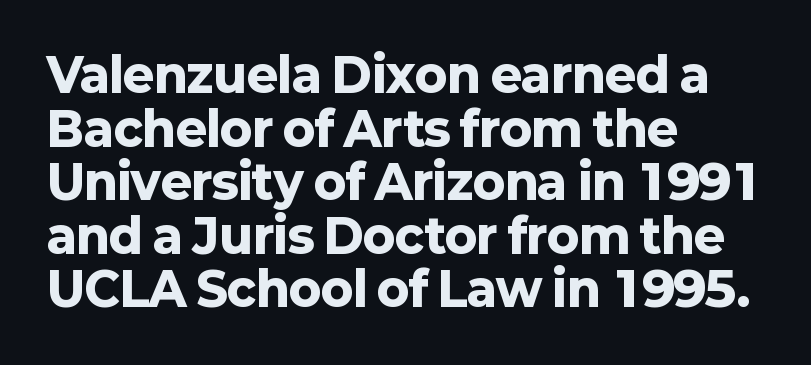
Q: Is the text bold? A: Yes.
Q: Is the text italic (slanted)? A: No, it is upright.
Q: Is the typeface a serif or a sans-serif typeface? A: Sans-serif.
Q: Is the text underlined? A: No.
Q: How is the paragraph aligned? A: Left-aligned.
Q: Is the spacing between letters normal or unusually wide? A: Normal.
Q: Is the spacing between lines tight, normal or loose? A: Tight.
Q: Width (condensed, normal, or wide)? A: Normal.
Q: Stroke contrast? A: Low.
Q: x-height? A: Medium.
Q: Monospaced? A: No.
